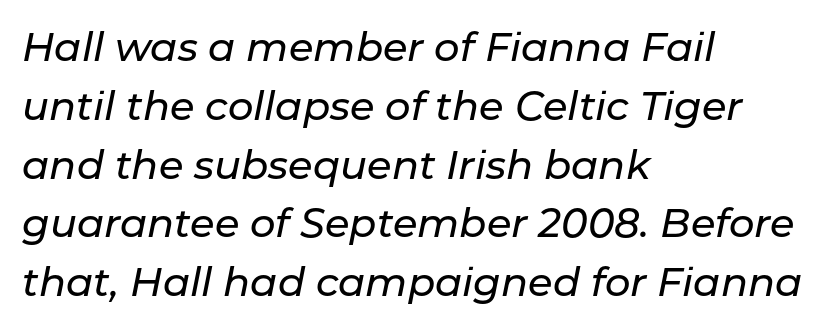
Nobody drew a line under any word here. Layout note: lines flush left. Short note: letters normally spaced. The vertical gap from one line to the next is medium. Style check: oblique. You could not count columns in this text — the font is proportionally spaced.
